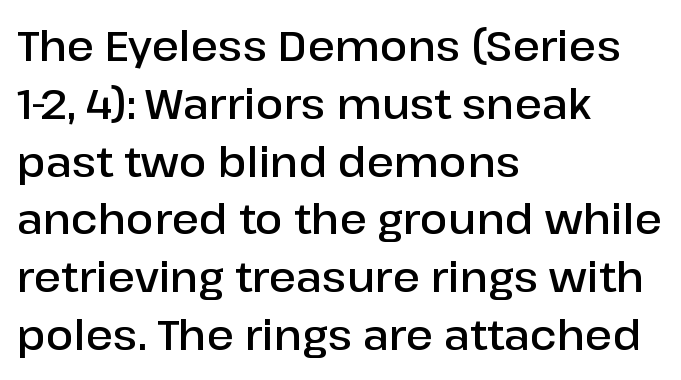
The image shows 41 px semibold sans-serif type, upright; set left-aligned, normal line spacing (1.41x), normal letter spacing, not underlined; low stroke contrast and a medium x-height.
